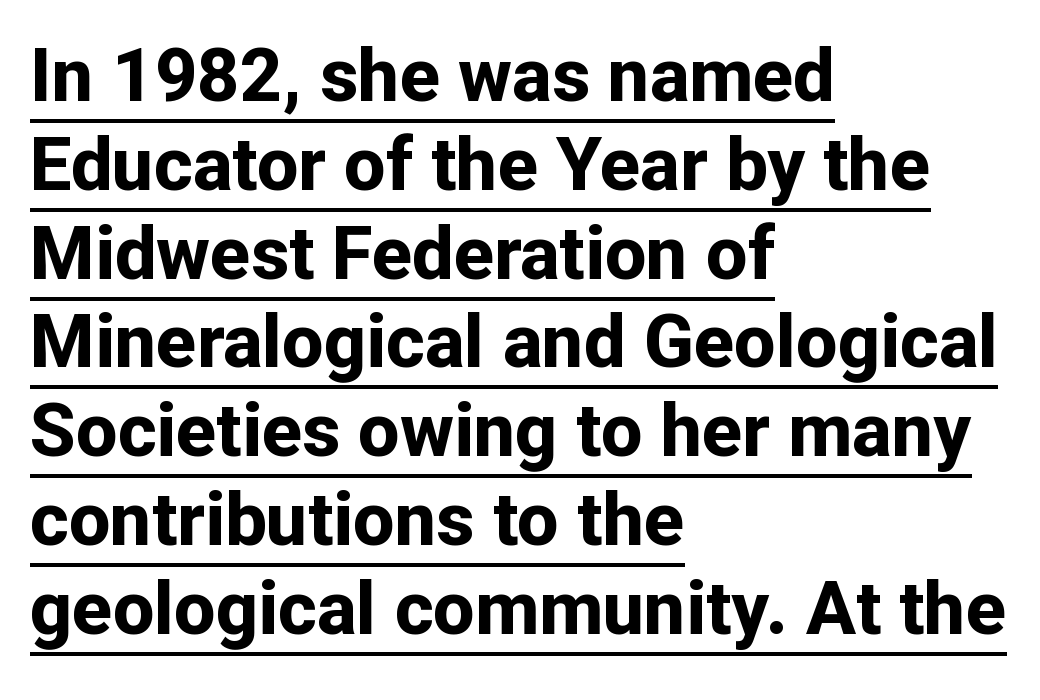
Proportional: the letters do not fall into vertical columns. Look at the stroke-to-counter ratio: heavy, a bold. Tracking here is standard; glyphs follow each other at the usual distance. Which margin do the lines hug? The left one — the right edge is uneven.
